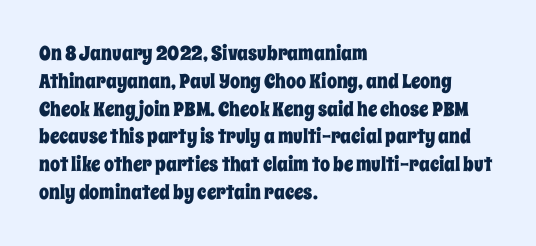
{"italic": "no", "underline": "no", "align": "left", "line_spacing": "normal", "line_spacing_ratio": 1.39, "letter_spacing": "normal", "letter_spacing_em": 0.0, "glyph_px": 20}
